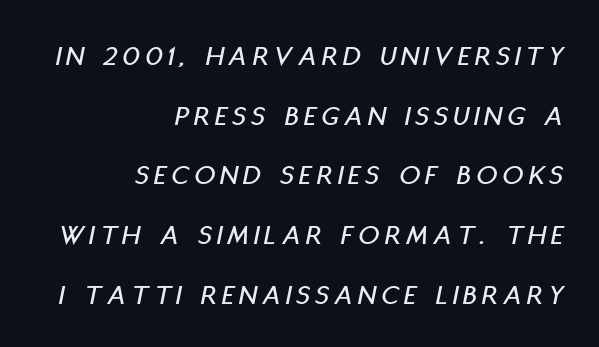
The image shows 29 px condensed type, italic (leaning right); set right-aligned, loose line spacing (2.06x), not underlined; low stroke contrast and a large x-height.
